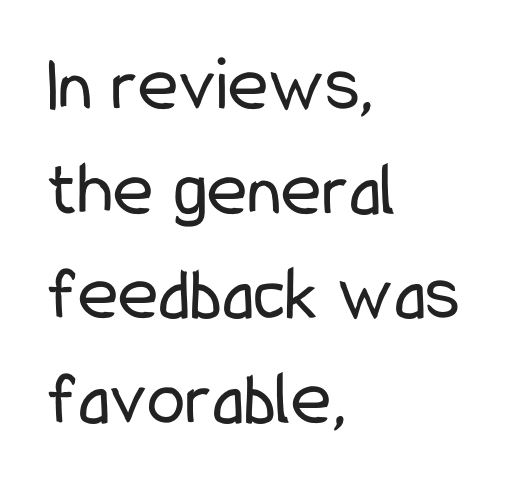
No chunkiness to these letters — they're not bold. Interline gaps are of average width in this sample. The compositor pushed each line to the left boundary. This sample has the flowing, uneven cadence of proportional lettering. This is the regular roman posture of the typeface.
